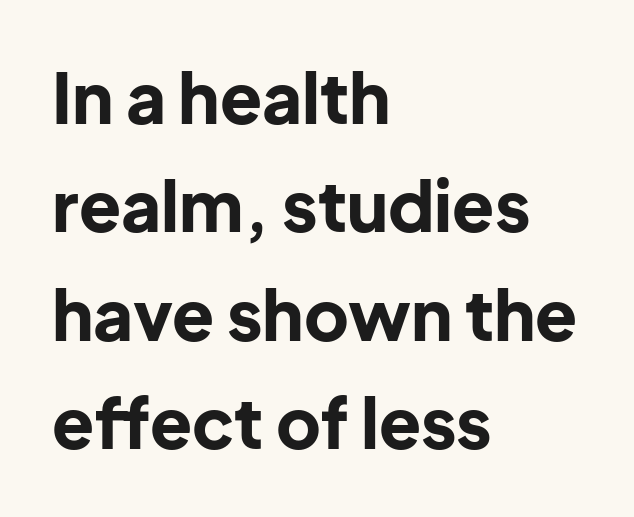
A typesetter would mark this as roman, not italic. A classic flush-left, rag-right setting is used for this passage. Vertical spacing — default. Nothing unusual about the tracking: characters are spaced as the font intends. The rendering uses natural spacing where letterforms have individual widths.
